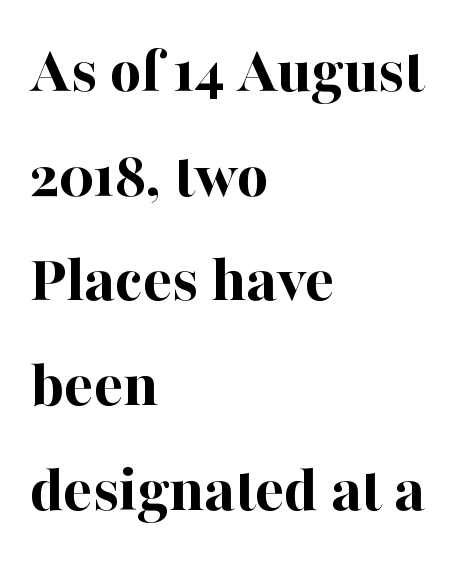
Ordinary non-slanted type is in use. Each letter's strokes conclude with small projecting serifs. The leading is moderate, giving the passage an even texture. Note the varied advance widths — an 'i' is clearly narrower than an 'm'. Pretty heavy lettering here — definitely bold.
